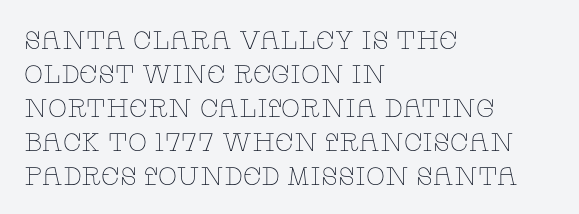
The image shows 25 px text type, upright; set left-aligned, normal line spacing (1.36x), normal letter spacing, not underlined.
